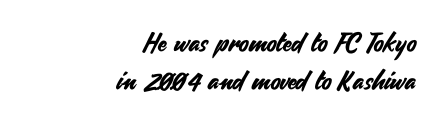
Successive baselines arrive at the customary interval. The line texture is even and compact thanks to regular tracking. The area under the type is left untouched. Typeset ragged left — the right edge is the straight one.
